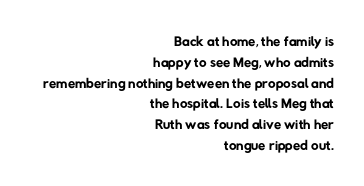
The image shows 21 px text type; set right-aligned, tight line spacing (0.99x), normal letter spacing, not underlined.
